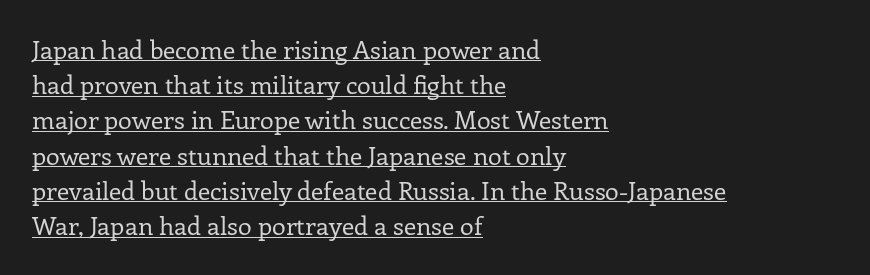
{"italic": "no", "bold": "no", "underline": "yes", "align": "left", "line_spacing": "normal", "line_spacing_ratio": 1.41, "letter_spacing": "normal", "letter_spacing_em": 0.0, "glyph_px": 25}
